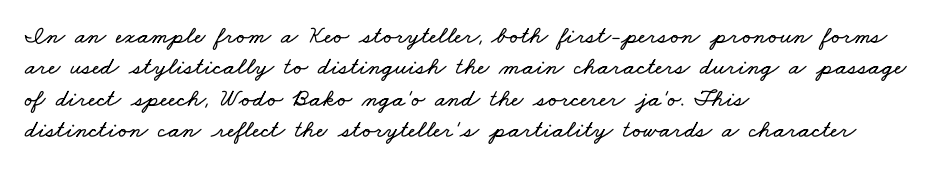
The image shows 25 px text type; set left-aligned, normal line spacing (1.26x), normal letter spacing, not underlined.
